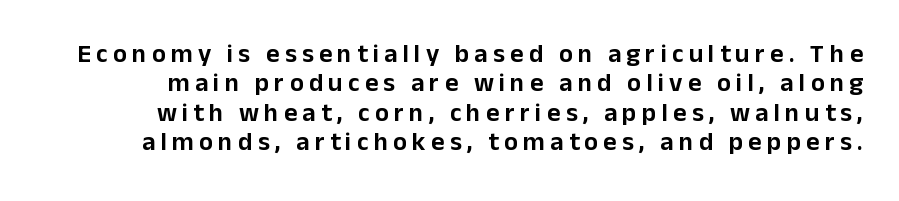
Q: Is the text italic (slanted)? A: No, it is upright.
Q: Is the text underlined? A: No.
Q: Is the spacing between letters normal or unusually wide? A: Unusually wide.
Q: Is the spacing between lines tight, normal or loose? A: Tight.
